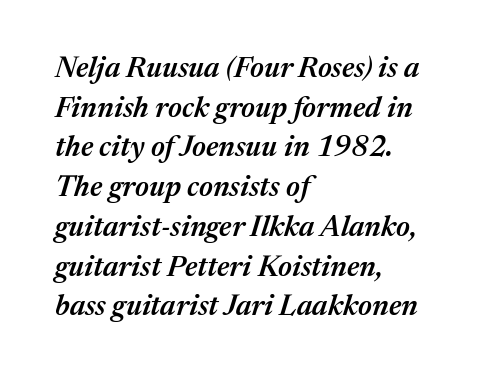
Q: Is the text bold? A: Semi-bold.
Q: Is the text italic (slanted)? A: Yes, it leans right by about 17 degrees.
Q: Is the text underlined? A: No.
Q: How is the paragraph aligned? A: Left-aligned.
Q: Is the spacing between letters normal or unusually wide? A: Normal.
Q: Is the spacing between lines tight, normal or loose? A: Normal.
Q: Width (condensed, normal, or wide)? A: Normal.
Q: Stroke contrast? A: Medium.
Q: x-height? A: Medium.
Q: Monospaced? A: No.
